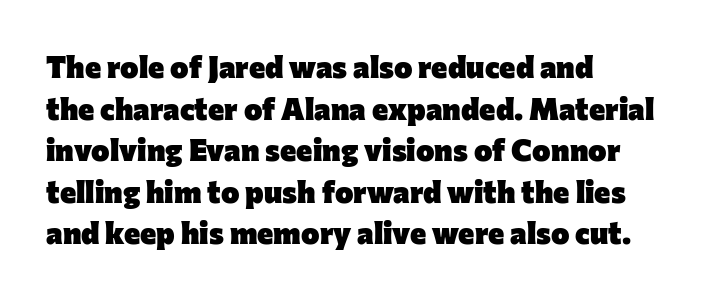
The image shows 31 px heavy sans-serif type, upright; set left-aligned, normal line spacing (1.34x), normal letter spacing, not underlined; low stroke contrast and a medium x-height.
